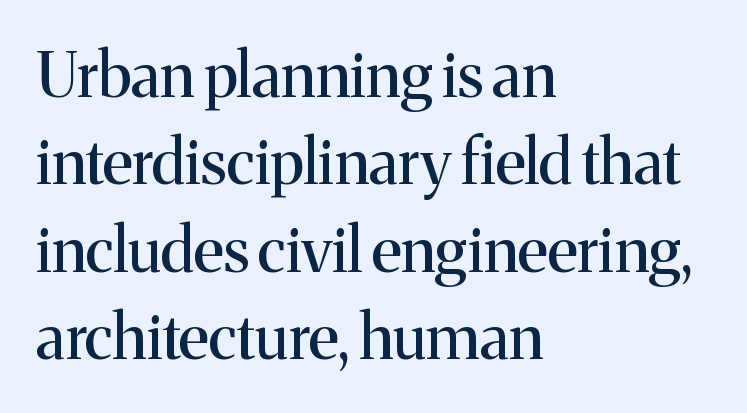
Q: Is the text italic (slanted)? A: No, it is upright.
Q: Is the typeface a serif or a sans-serif typeface? A: Serif.
Q: Is the text underlined? A: No.
Q: How is the paragraph aligned? A: Left-aligned.
Q: Is the spacing between letters normal or unusually wide? A: Normal.
Q: Is the spacing between lines tight, normal or loose? A: Normal.
Q: Width (condensed, normal, or wide)? A: Normal.
Q: Stroke contrast? A: Medium.
Q: x-height? A: Medium.
Q: Monospaced? A: No.
